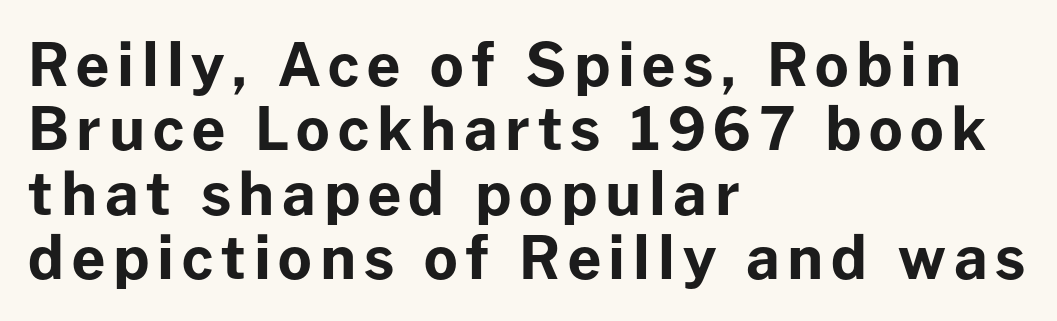
The image shows 59 px bold sans-serif type, upright; set left-aligned, tight line spacing (1.09x), not underlined; low stroke contrast and a medium x-height.
